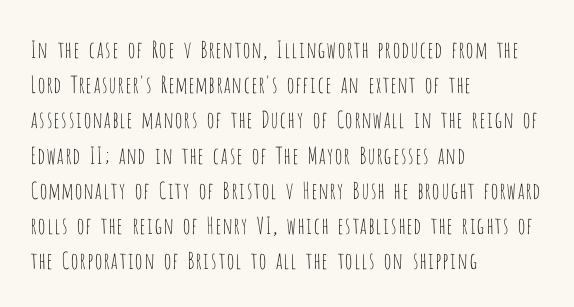
{"italic": "no", "bold": "no", "underline": "no", "align": "left", "line_spacing": "normal", "line_spacing_ratio": 1.53, "letter_spacing": "normal", "letter_spacing_em": 0.0, "glyph_px": 23}
